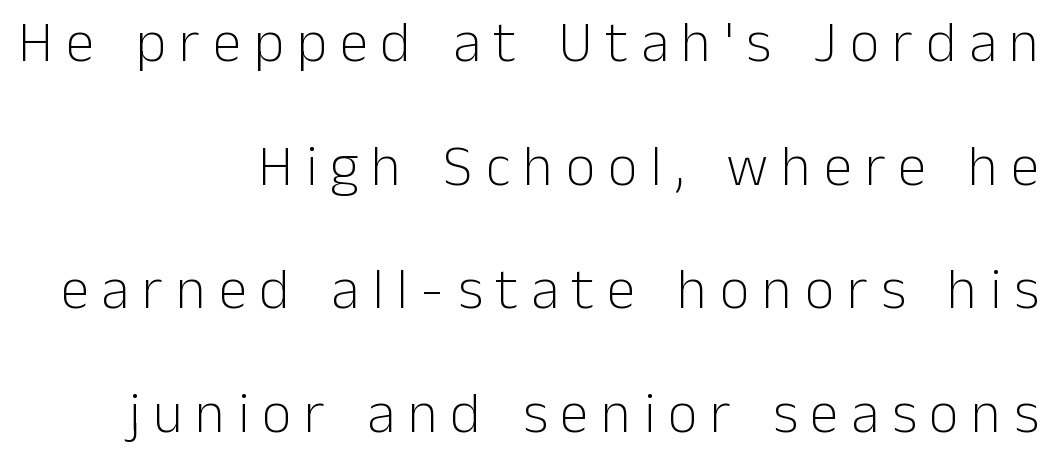
The image shows 58 px light sans-serif type, upright; set right-aligned, loose line spacing (2.13x), unusually wide letter spacing (+0.22 em), not underlined; low stroke contrast and a medium x-height.
